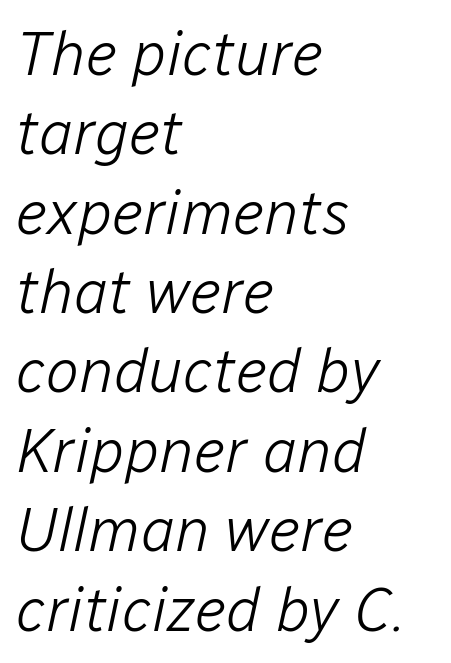
The image shows 62 px light type, italic (leaning right); set left-aligned, normal line spacing (1.28x), normal letter spacing, not underlined; low stroke contrast and a medium x-height.
